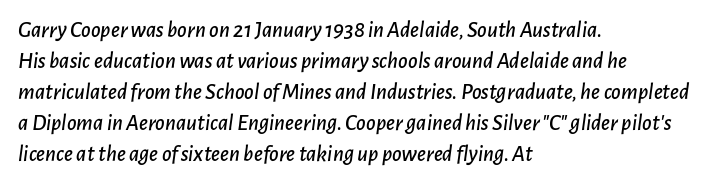
The image shows 23 px text type, italic (leaning right); set left-aligned, normal line spacing (1.35x), normal letter spacing, not underlined.
